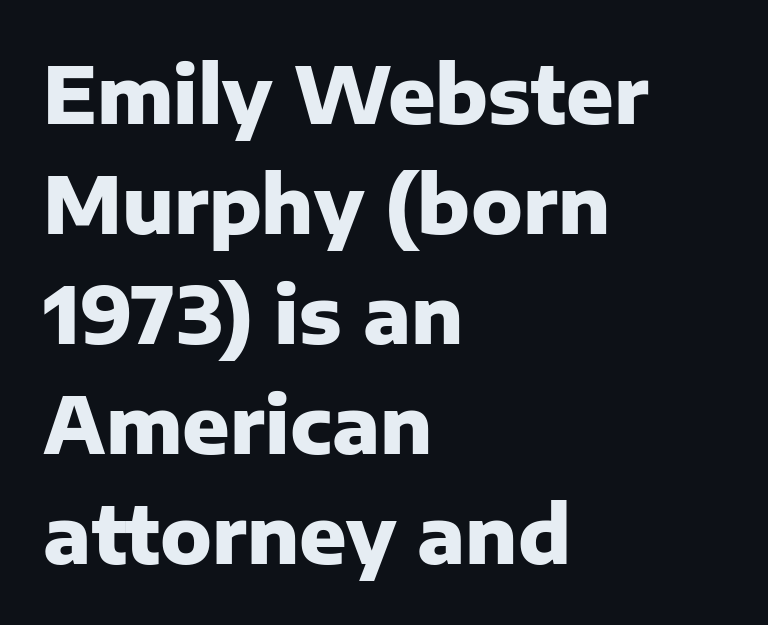
The image shows 78 px heavy sans-serif type, upright; set left-aligned, normal line spacing (1.41x), normal letter spacing, not underlined; low stroke contrast and a medium x-height.
